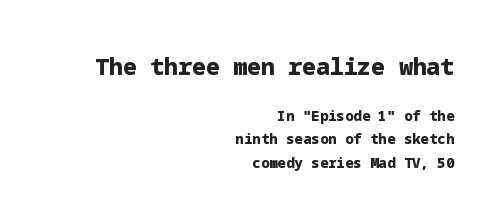
The image shows 23 px bold type, upright; set right-aligned, normal line spacing (1.65x), normal letter spacing, not underlined; the first (top) block is 1.64x larger.
